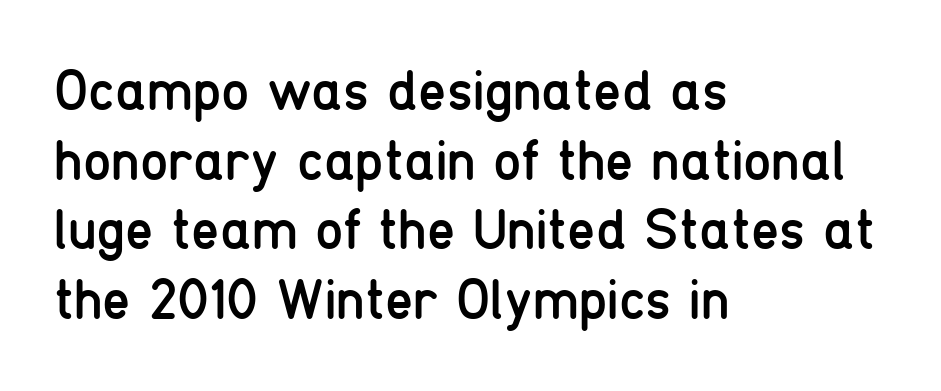
The image shows 57 px regular-weight, condensed sans-serif type, upright; set left-aligned, line spacing 1.22x, normal letter spacing, not underlined; low stroke contrast and a medium x-height.
